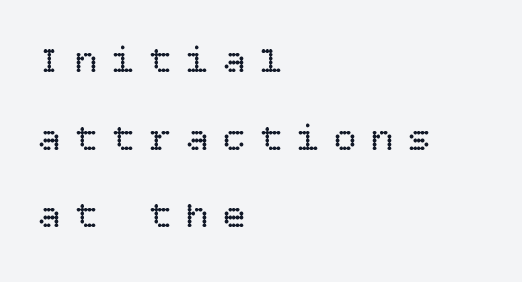
{"italic": "no", "bold": "no", "weight": "regular", "width": "normal", "stroke_contrast": "low", "x_height": "large", "underline": "no", "align": "left", "line_spacing": "loose", "line_spacing_ratio": 2.1, "letter_spacing": "wide", "letter_spacing_em": 0.4, "glyph_px": 37}
